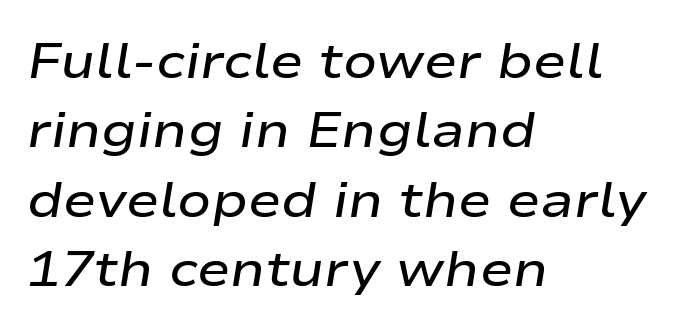
{"italic": "yes", "lean": "right", "slant_degrees": 9, "bold": "semi", "weight": "semibold", "width": "wide", "stroke_contrast": "low", "x_height": "medium", "monospaced": "no", "underline": "no", "align": "left", "line_spacing": "normal", "line_spacing_ratio": 1.39, "letter_spacing": "normal", "letter_spacing_em": 0.0, "glyph_px": 50}
